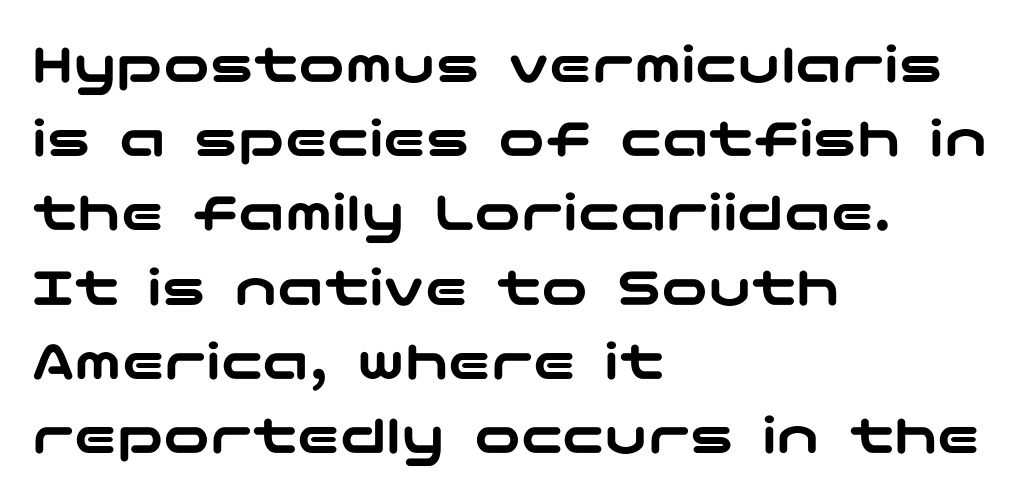
{"serif": "no", "italic": "no", "width": "wide", "stroke_contrast": "low", "x_height": "medium", "underline": "no", "align": "left", "line_spacing": "normal", "line_spacing_ratio": 1.28, "letter_spacing": "normal", "letter_spacing_em": 0.0, "glyph_px": 58}
